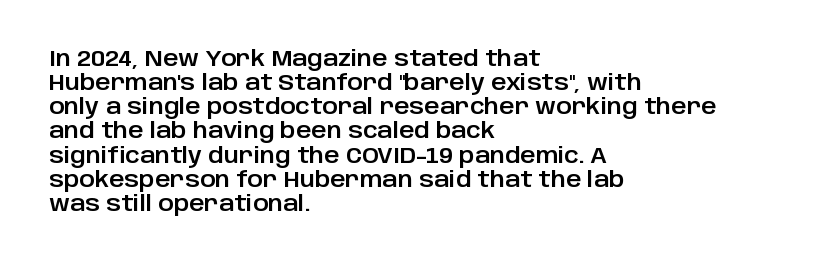
Lines of text with bare space underneath. Posture: straight, roman, zero tilt. This rendering uses left alignment, leaving the right contour irregular. The tracking reads as untouched default to a designer's eye. The designer dialed line spacing down below the default.
